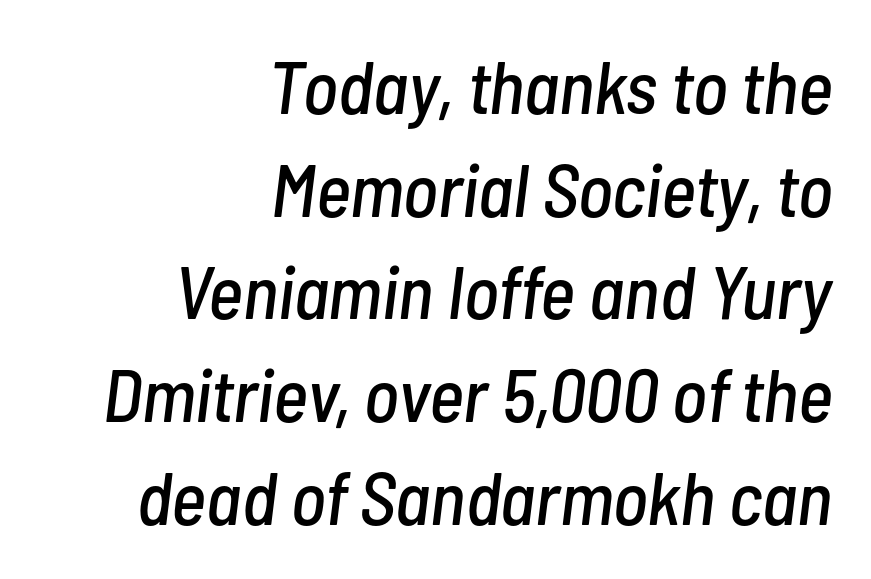
Q: Is the text italic (slanted)? A: Yes, it leans right by about 7 degrees.
Q: Is the text underlined? A: No.
Q: How is the paragraph aligned? A: Right-aligned.
Q: Is the spacing between letters normal or unusually wide? A: Normal.
Q: Is the spacing between lines tight, normal or loose? A: Normal.
Q: Width (condensed, normal, or wide)? A: Condensed.
Q: Stroke contrast? A: Low.
Q: x-height? A: Medium.
Q: Monospaced? A: No.
